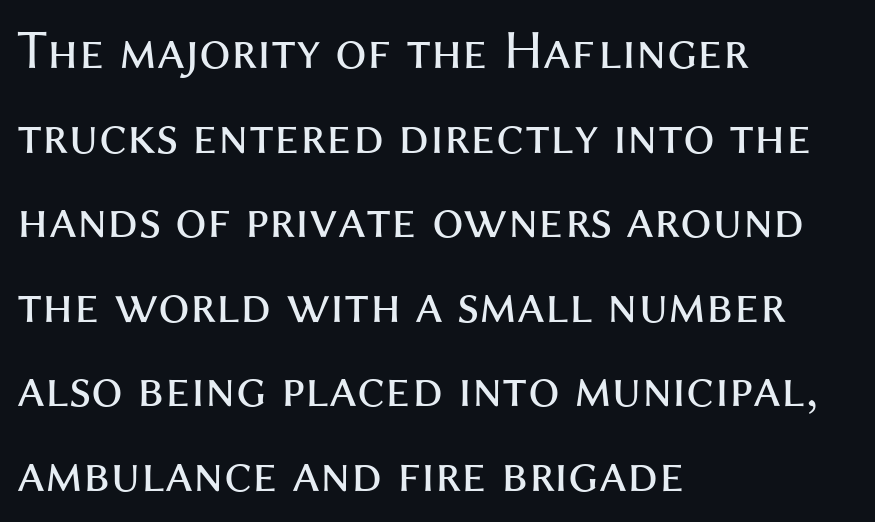
Q: Is the text bold? A: No.
Q: Is the text italic (slanted)? A: No, it is upright.
Q: Is the typeface a serif or a sans-serif typeface? A: Sans-serif.
Q: Is the text underlined? A: No.
Q: How is the paragraph aligned? A: Left-aligned.
Q: Is the spacing between letters normal or unusually wide? A: Normal.
Q: Is the spacing between lines tight, normal or loose? A: Normal.
Q: Width (condensed, normal, or wide)? A: Normal.
Q: Stroke contrast? A: Medium.
Q: x-height? A: Medium.
Q: Monospaced? A: No.
